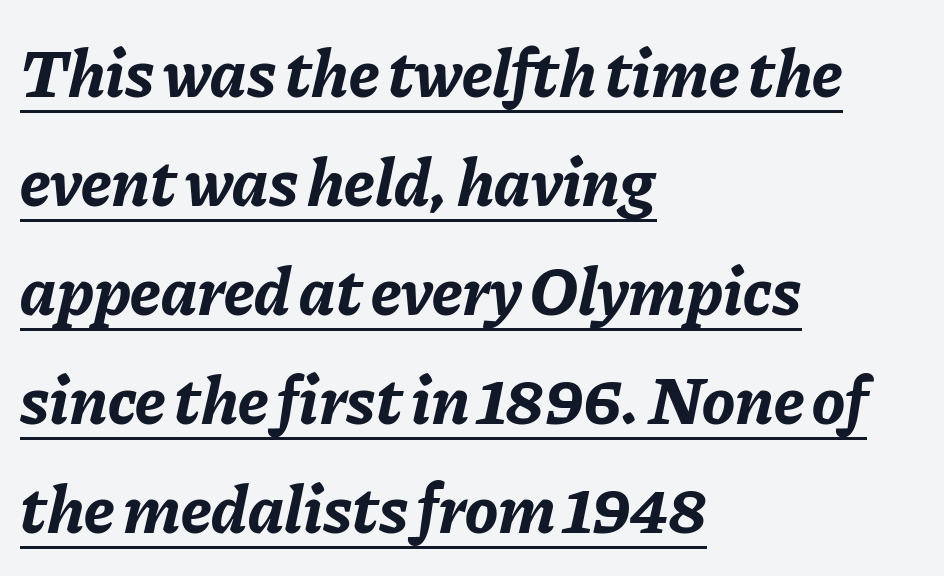
The image shows 69 px bold type, italic (leaning right); set left-aligned, normal line spacing (1.58x), normal letter spacing, underlined; low stroke contrast and a medium x-height.
